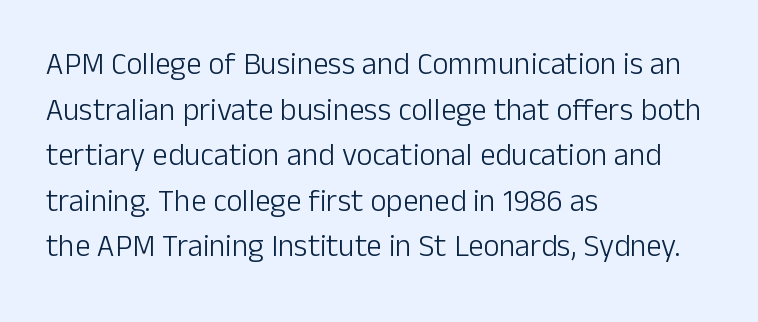
The image shows 31 px light sans-serif type, upright; set left-aligned, normal line spacing (1.47x), normal letter spacing, not underlined; low stroke contrast and a medium x-height.
